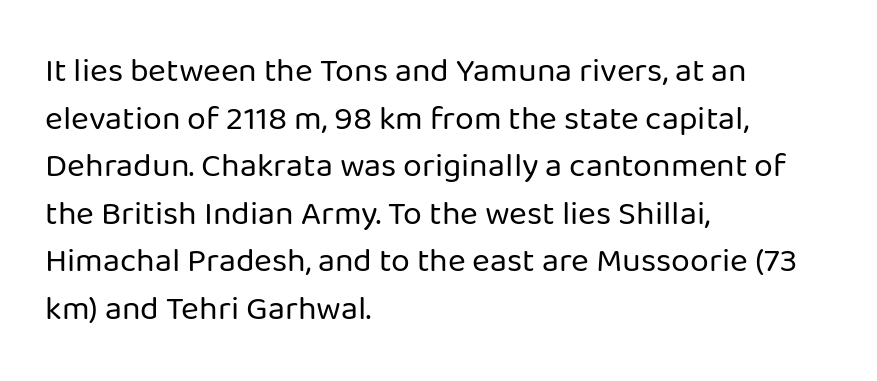
The image shows 34 px regular-weight sans-serif type, upright; set left-aligned, normal line spacing (1.4x), normal letter spacing, not underlined; low stroke contrast and a medium x-height.
